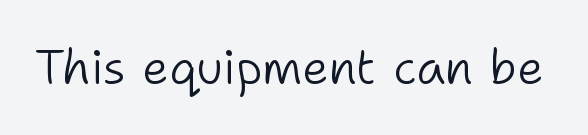
Q: Is the text bold? A: No.
Q: Is the text italic (slanted)? A: No, it is upright.
Q: Is the typeface a serif or a sans-serif typeface? A: Sans-serif.
Q: Is the text underlined? A: No.
Q: Is the spacing between letters normal or unusually wide? A: Normal.
Q: Width (condensed, normal, or wide)? A: Normal.
Q: Stroke contrast? A: Low.
Q: x-height? A: Medium.
Q: Monospaced? A: No.
